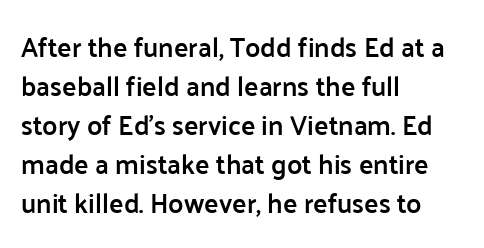
Spacing between characters is what you'd get straight out of the box. The space directly below the letters is spotless. The lines are quadded left. This sample uses an upright cut, with every glyph sitting square on the baseline. Look at the stroke-to-counter ratio: somewhat heavy, a semibold.
